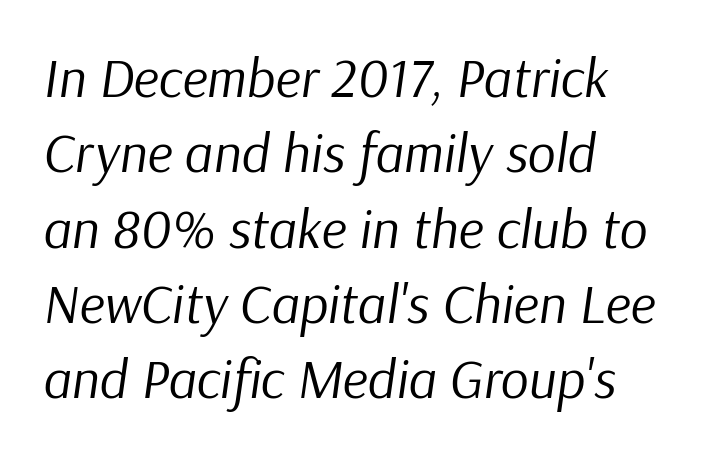
{"italic": "yes", "lean": "right", "slant_degrees": 9, "bold": "no", "weight": "regular", "width": "normal", "stroke_contrast": "low", "x_height": "medium", "monospaced": "no", "underline": "no", "align": "left", "line_spacing": "normal", "line_spacing_ratio": 1.37, "letter_spacing": "normal", "letter_spacing_em": 0.0, "glyph_px": 55}
